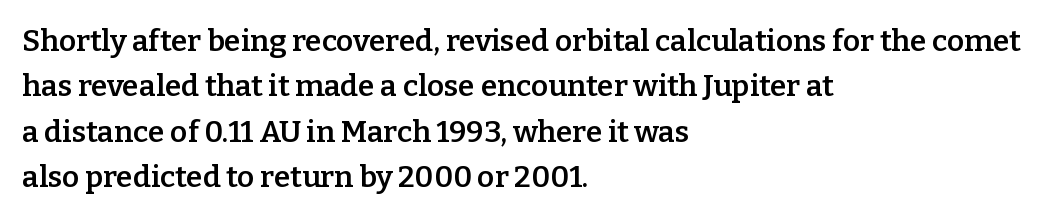
The image shows 30 px semibold serif type, upright; set left-aligned, normal line spacing (1.51x), normal letter spacing, not underlined; low stroke contrast and a medium x-height.
